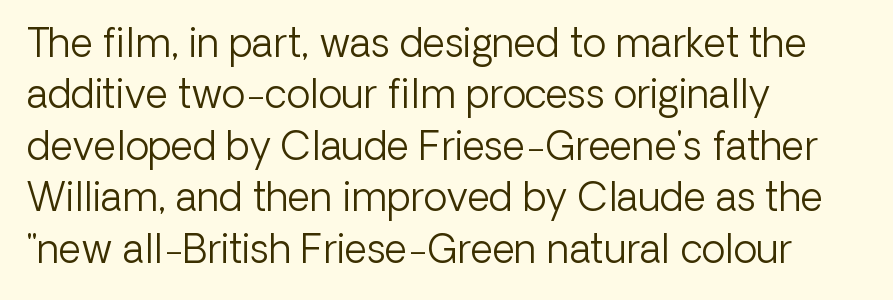
Weight: not bold — regular or lighter. Clear beneath every line of the passage. Regular leading. Layout note: lines flush left.
